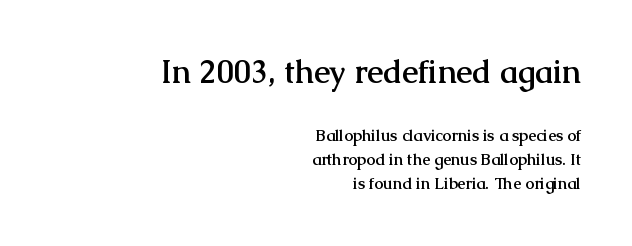
Every stem runs plumb, perpendicular to the baseline. Students, note that the glyphs here touch the page at normal intervals. Reading down the column, the eye jumps a familiar distance to each next line. Set as a true bold cut, around the 700 mark. Are there feet on the stems? There are — it's a serif.
